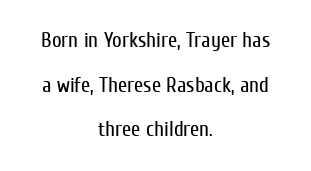
{"italic": "no", "bold": "no", "underline": "no", "align": "center", "line_spacing": "loose", "line_spacing_ratio": 2.13, "letter_spacing": "normal", "letter_spacing_em": 0.0, "glyph_px": 21}
